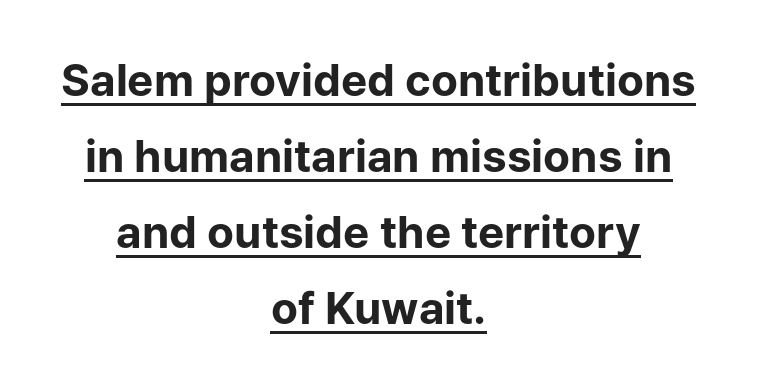
{"serif": "no", "italic": "no", "bold": "yes", "weight": "bold", "width": "normal", "stroke_contrast": "low", "x_height": "medium", "monospaced": "no", "underline": "yes", "align": "center", "line_spacing_ratio": 1.73, "letter_spacing": "normal", "letter_spacing_em": 0.0, "glyph_px": 44}
